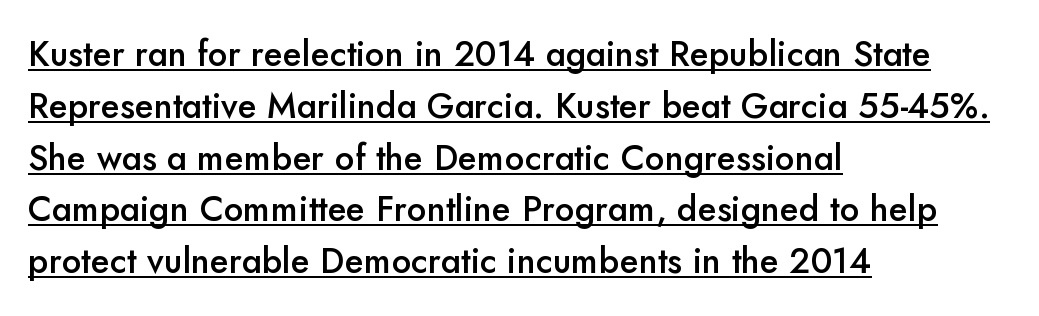
{"serif": "no", "italic": "no", "bold": "semi", "weight": "semibold", "width": "normal", "stroke_contrast": "low", "x_height": "small", "monospaced": "no", "underline": "yes", "align": "left", "line_spacing": "normal", "line_spacing_ratio": 1.48, "letter_spacing": "normal", "letter_spacing_em": 0.0, "glyph_px": 35}
